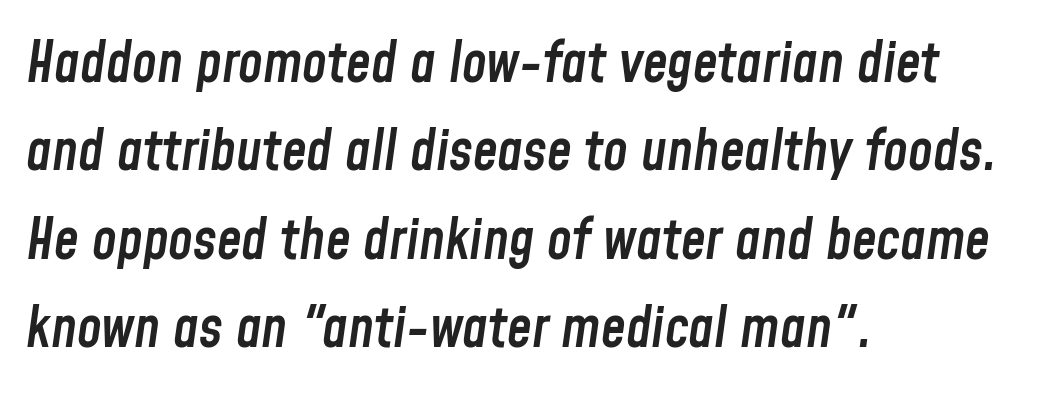
Q: Is the text bold? A: Semi-bold.
Q: Is the text italic (slanted)? A: Yes, it leans right by about 8 degrees.
Q: Is the text underlined? A: No.
Q: How is the paragraph aligned? A: Left-aligned.
Q: Is the spacing between letters normal or unusually wide? A: Normal.
Q: Is the spacing between lines tight, normal or loose? A: Normal.
Q: Width (condensed, normal, or wide)? A: Condensed.
Q: Stroke contrast? A: Low.
Q: x-height? A: Medium.
Q: Monospaced? A: No.
